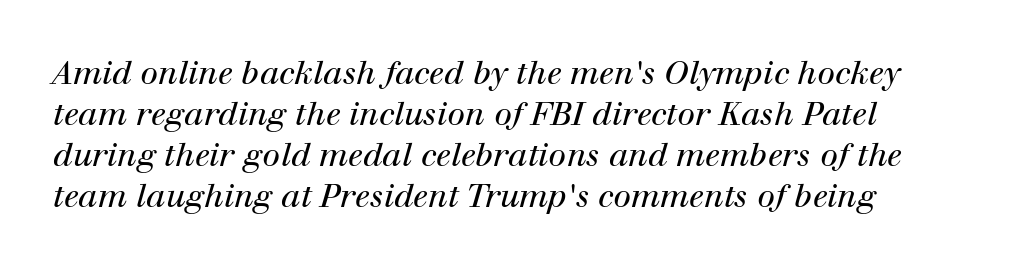
The letters carry serifs — small finishing strokes at the ends of their stems. Beneath every word, the page is bare. Vertical stems look standard width or narrower in stroke. A typesetter would call this zero additional tracking. Reading down the column, the eye jumps a familiar distance to each next line.
